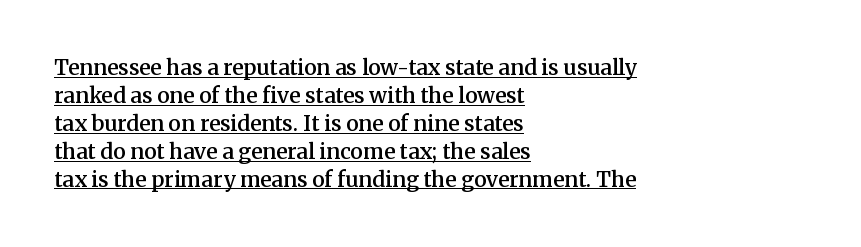
{"italic": "no", "bold": "semi", "underline": "yes", "align": "left", "line_spacing": "normal", "line_spacing_ratio": 1.33, "letter_spacing": "normal", "letter_spacing_em": 0.0, "glyph_px": 21}
